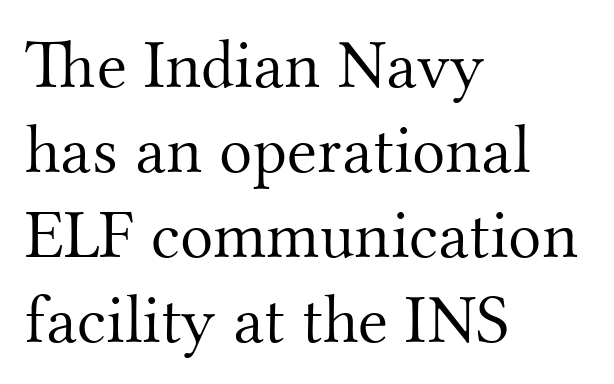
{"serif": "yes", "italic": "no", "bold": "no", "weight": "light", "width": "normal", "stroke_contrast": "medium", "x_height": "small", "monospaced": "no", "underline": "no", "align": "left", "line_spacing_ratio": 1.23, "letter_spacing": "normal", "letter_spacing_em": 0.0, "glyph_px": 69}
